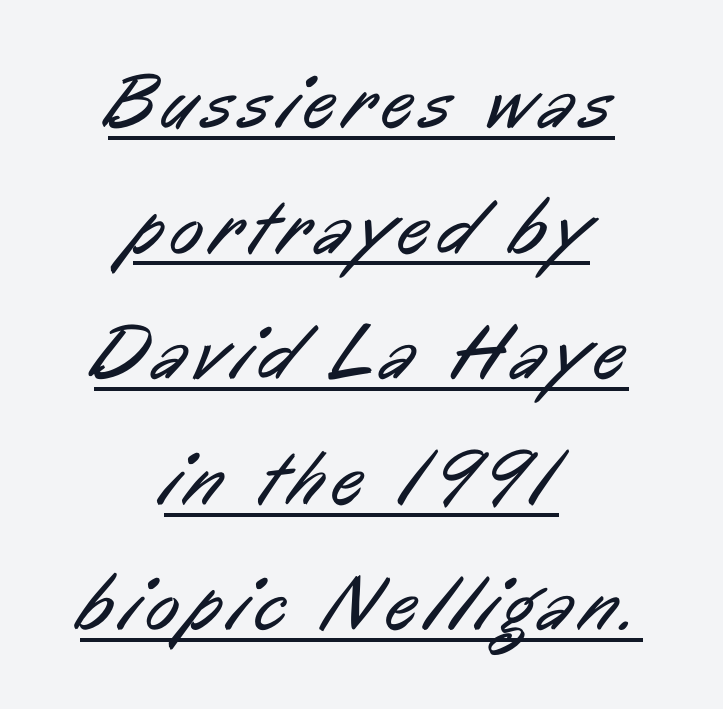
The image shows 78 px regular-weight, condensed sans-serif type; set centered, normal line spacing (1.61x), underlined; low stroke contrast and a medium x-height.
